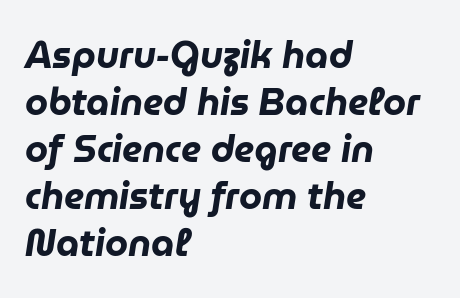
Q: Is the text bold? A: Yes.
Q: Is the text italic (slanted)? A: Yes, it leans right by about 9 degrees.
Q: Is the text underlined? A: No.
Q: How is the paragraph aligned? A: Left-aligned.
Q: Is the spacing between letters normal or unusually wide? A: Normal.
Q: Is the spacing between lines tight, normal or loose? A: Normal.
Q: Width (condensed, normal, or wide)? A: Normal.
Q: Stroke contrast? A: Low.
Q: x-height? A: Medium.
Q: Monospaced? A: No.
